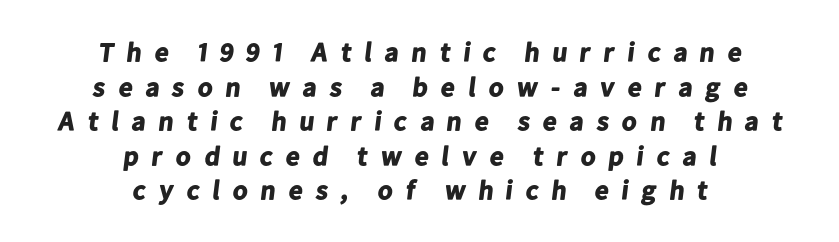
{"bold": "yes", "underline": "no", "align": "center", "line_spacing": "normal", "line_spacing_ratio": 1.28, "letter_spacing": "wide", "letter_spacing_em": 0.41, "glyph_px": 27}
